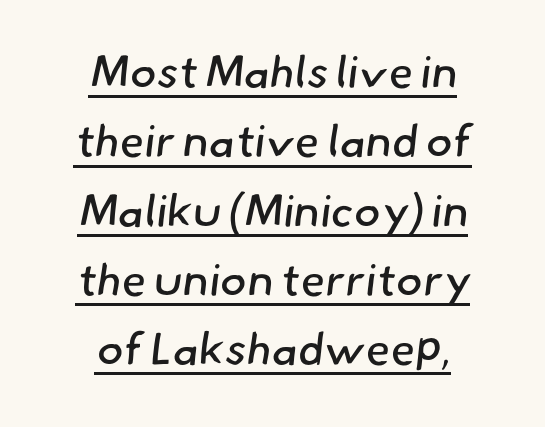
The image shows 45 px regular-weight sans-serif type; set centered, normal line spacing (1.54x), normal letter spacing, underlined; low stroke contrast and a small x-height.
